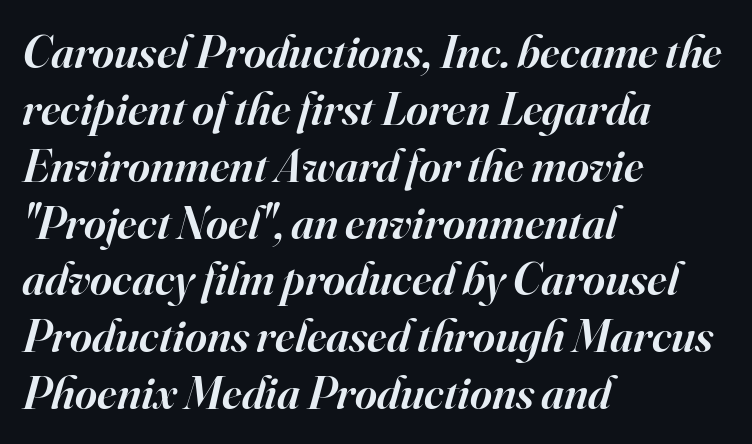
The rendering applies a slant to the glyphs. The strip under each line holds only bare page. You can tell from the footed stems that serif type was used. These words are printed semibold, heavier than regular yet not bold.
